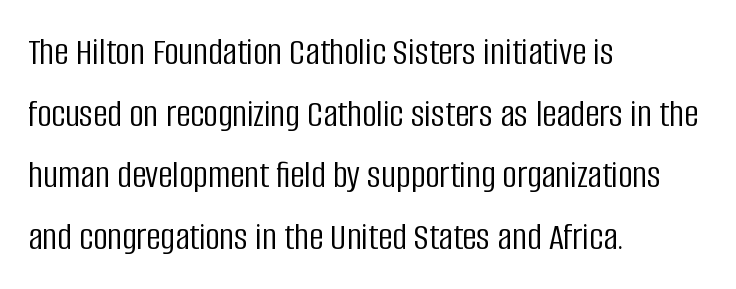
Q: Is the text bold? A: No.
Q: Is the text italic (slanted)? A: No, it is upright.
Q: Is the typeface a serif or a sans-serif typeface? A: Sans-serif.
Q: Is the text underlined? A: No.
Q: How is the paragraph aligned? A: Left-aligned.
Q: Is the spacing between letters normal or unusually wide? A: Normal.
Q: Is the spacing between lines tight, normal or loose? A: Normal.
Q: Width (condensed, normal, or wide)? A: Condensed.
Q: Stroke contrast? A: Low.
Q: x-height? A: Large.
Q: Monospaced? A: No.
